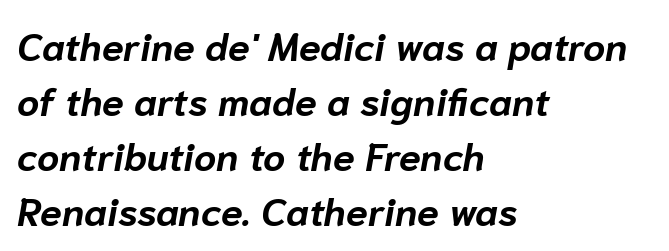
The image shows 39 px bold type, italic (leaning right); set left-aligned, normal line spacing (1.41x), normal letter spacing, not underlined; low stroke contrast and a medium x-height.
